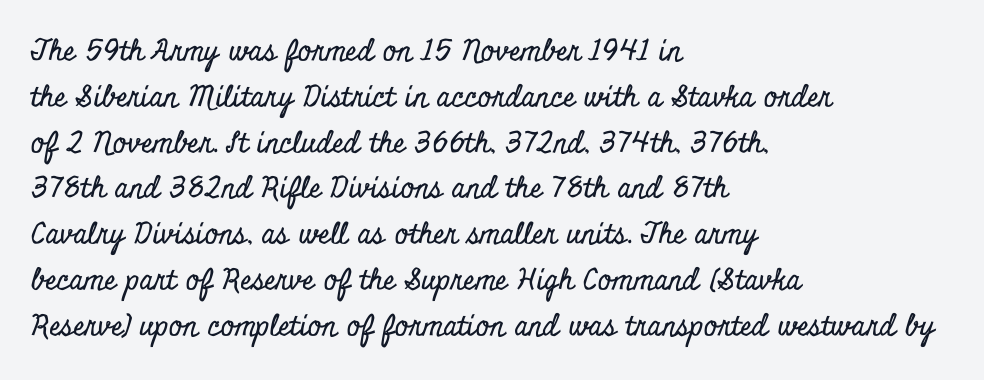
Q: Is the text italic (slanted)? A: Yes.
Q: Is the typeface a serif or a sans-serif typeface? A: Serif.
Q: Is the text underlined? A: No.
Q: How is the paragraph aligned? A: Left-aligned.
Q: Is the spacing between letters normal or unusually wide? A: Normal.
Q: Is the spacing between lines tight, normal or loose? A: Normal.
Q: Width (condensed, normal, or wide)? A: Condensed.
Q: Stroke contrast? A: Low.
Q: x-height? A: Small.
Q: Monospaced? A: No.
